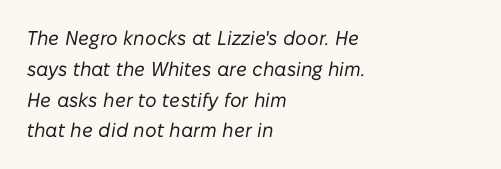
Designer's note — italics engaged. Stems here are at most as thick as an everyday book face. Notice how descenders clear the ascenders below comfortably — that's standard leading. A typesetter would call this zero additional tracking. The space directly below the letters is spotless.
